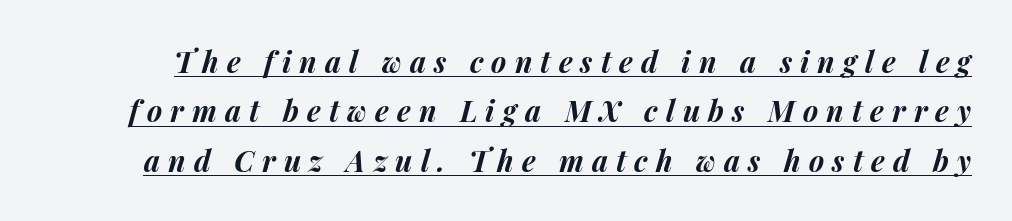
The image shows 29 px bold type, italic (leaning right); set normal line spacing (1.7x), unusually wide letter spacing (+0.28 em), underlined; medium stroke contrast and a medium x-height.
